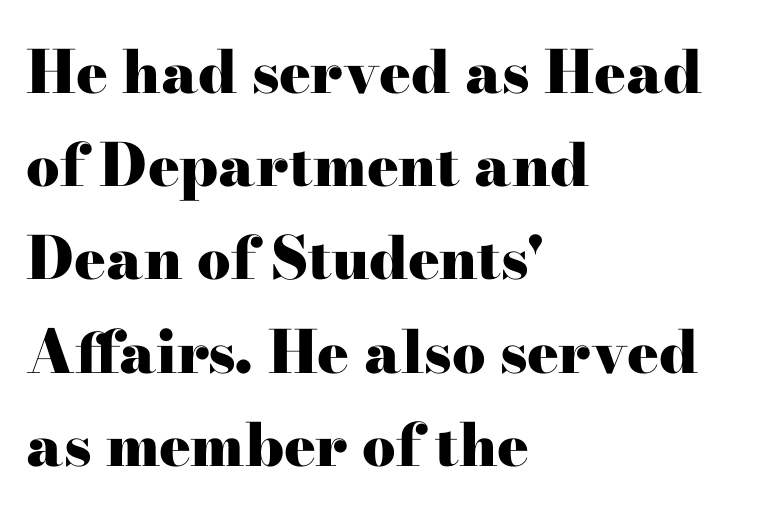
Do the characters align in a grid? No, the font is proportional. Reading down the block, your eye returns to a fixed left position each line. What's the leading like? Ordinary, nothing unusual. Posture: straight, roman, zero tilt. On the weight axis this lands at bold, roughly 700.
